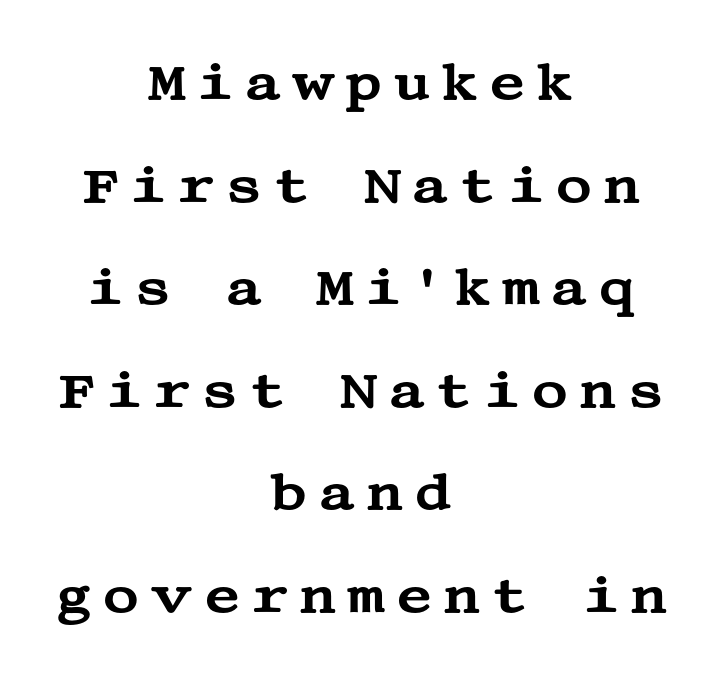
Q: Is the text italic (slanted)? A: No, it is upright.
Q: Is the typeface a serif or a sans-serif typeface? A: Serif.
Q: Is the text underlined? A: No.
Q: How is the paragraph aligned? A: Centered.
Q: Is the spacing between letters normal or unusually wide? A: Unusually wide.
Q: Is the spacing between lines tight, normal or loose? A: Loose.
Q: Width (condensed, normal, or wide)? A: Wide.
Q: Stroke contrast? A: Medium.
Q: x-height? A: Large.
